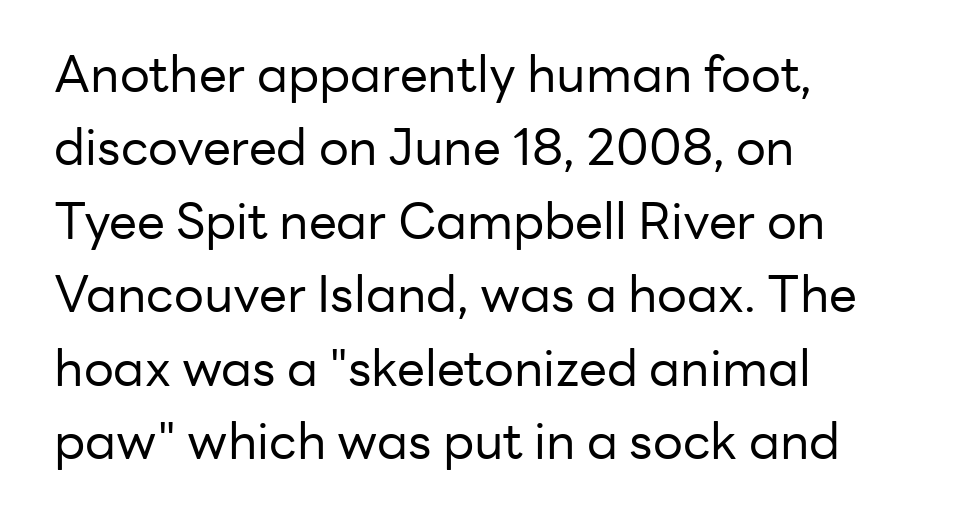
The image shows 50 px regular-weight sans-serif type, upright; set left-aligned, normal line spacing (1.47x), normal letter spacing, not underlined; low stroke contrast and a medium x-height.
